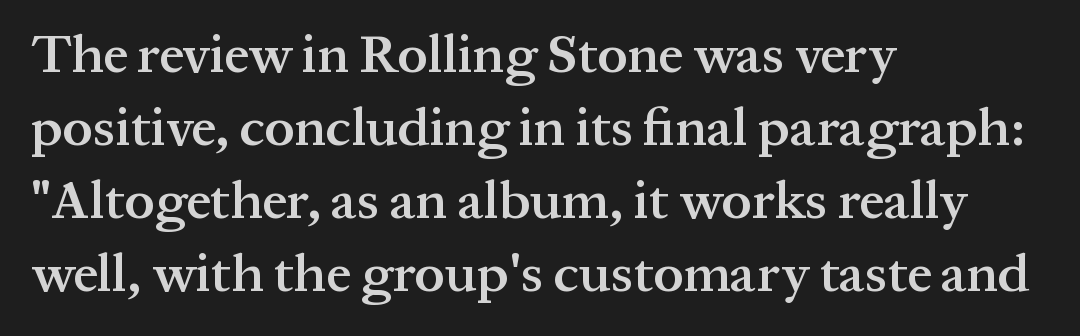
{"serif": "yes", "italic": "no", "bold": "semi", "weight": "semibold", "width": "normal", "stroke_contrast": "medium", "x_height": "medium", "monospaced": "no", "underline": "no", "align": "left", "line_spacing": "normal", "line_spacing_ratio": 1.35, "letter_spacing": "normal", "letter_spacing_em": 0.0, "glyph_px": 54}
